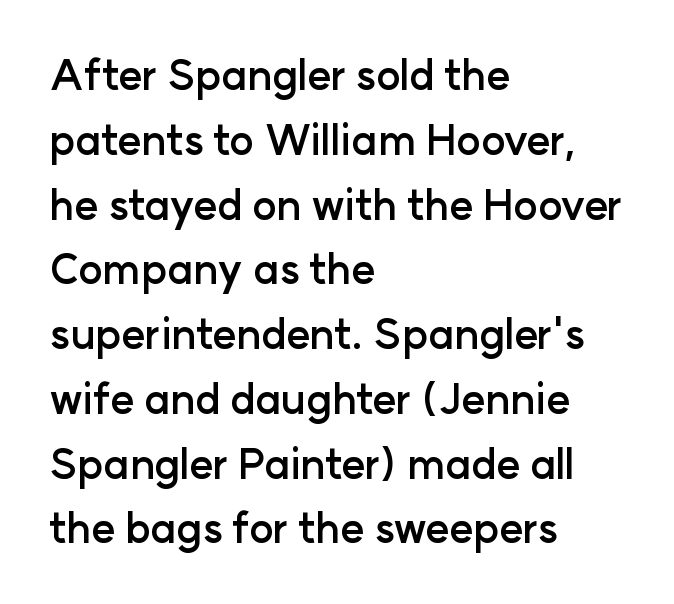
The image shows 41 px semibold sans-serif type, upright; set left-aligned, normal line spacing (1.58x), normal letter spacing, not underlined; low stroke contrast and a medium x-height.
